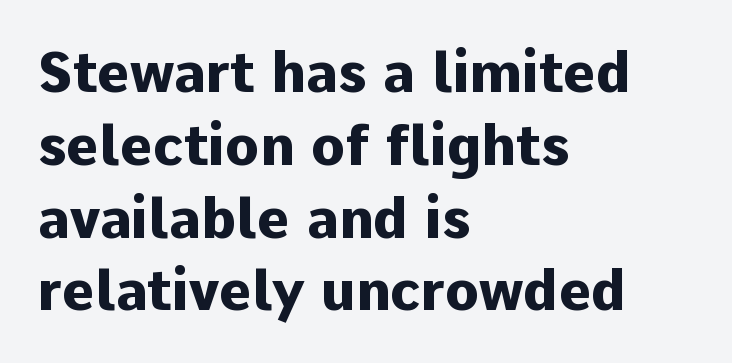
Horizontally, the lines are justified to the leading edge only. Evenly set lines give the paragraph a standard silhouette. It's the straight-up-and-down kind of type. The string is rendered with underlining switched off. Character widths vary here, with narrow letters taking less room than wide ones.
